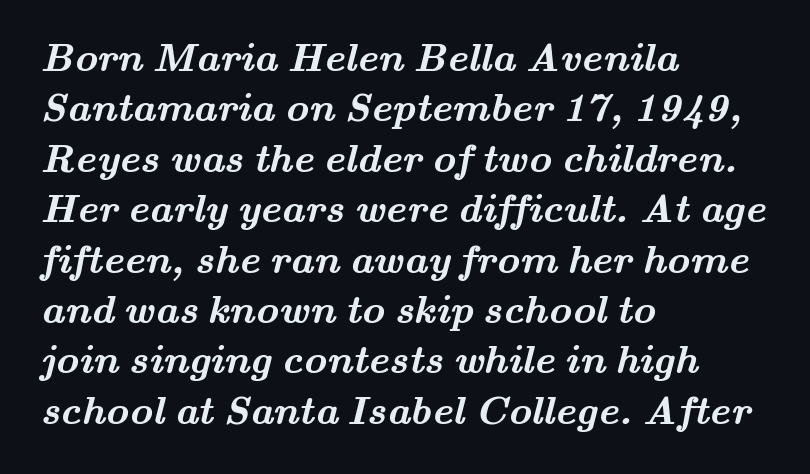
{"serif": "yes", "bold": "yes", "weight": "semibold", "width": "wide", "stroke_contrast": "medium", "x_height": "small", "monospaced": "no", "underline": "no", "align": "left", "line_spacing": "normal", "line_spacing_ratio": 1.26, "letter_spacing": "normal", "letter_spacing_em": 0.0, "glyph_px": 40}
